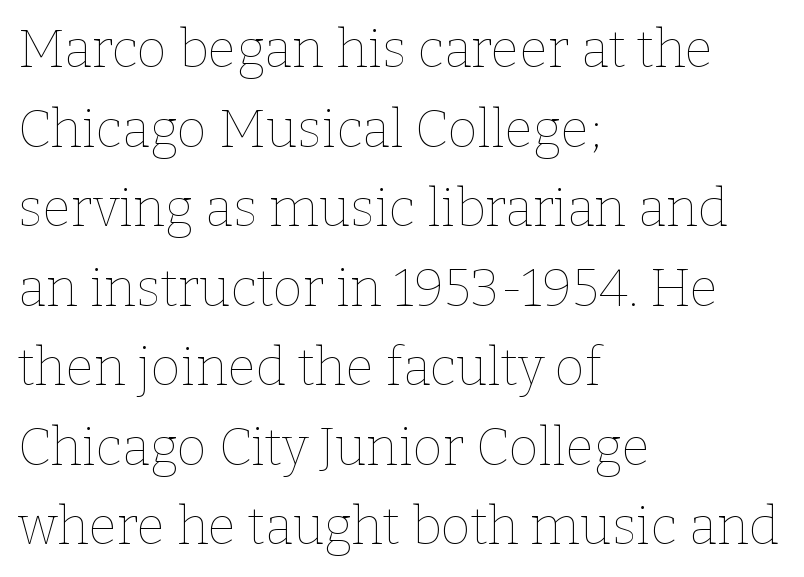
The image shows 52 px thin type, upright; set left-aligned, normal line spacing (1.53x), normal letter spacing, not underlined; low stroke contrast and a medium x-height.
